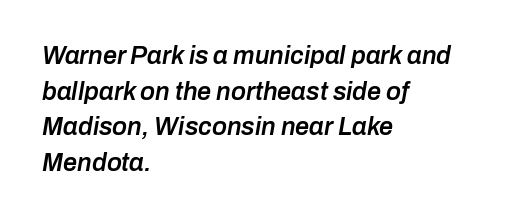
{"italic": "yes", "lean": "right", "slant_degrees": 10, "bold": "semi", "underline": "no", "align": "left", "line_spacing": "normal", "line_spacing_ratio": 1.43, "letter_spacing": "normal", "letter_spacing_em": 0.0, "glyph_px": 25}
